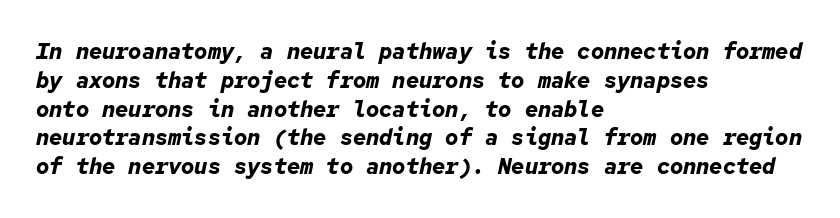
Q: Is the text bold? A: Yes.
Q: Is the text italic (slanted)? A: Yes, it leans right by about 12 degrees.
Q: Is the text underlined? A: No.
Q: How is the paragraph aligned? A: Left-aligned.
Q: Is the spacing between letters normal or unusually wide? A: Normal.
Q: Is the spacing between lines tight, normal or loose? A: Normal.
